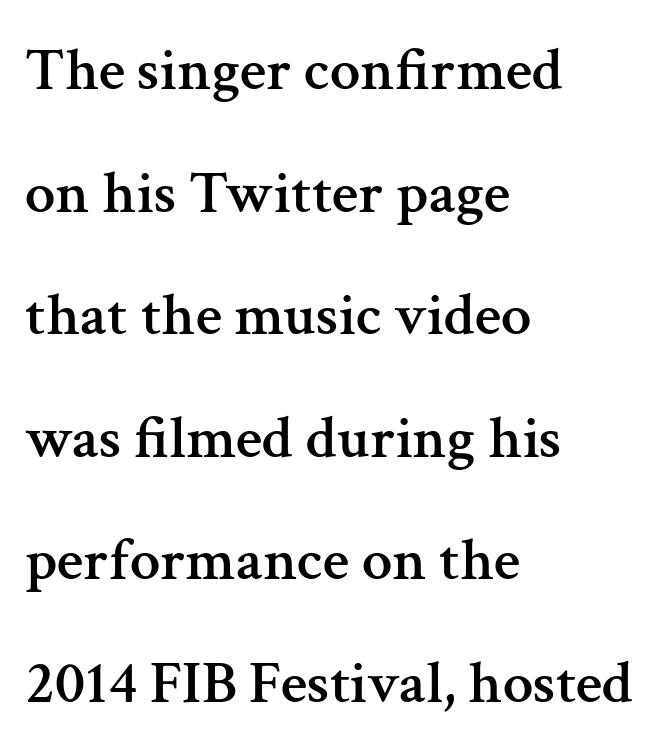
The image shows 61 px serif type, upright; set left-aligned, loose line spacing (2.01x), normal letter spacing, not underlined; medium stroke contrast and a medium x-height.
